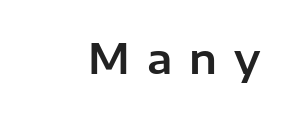
{"serif": "no", "italic": "no", "width": "normal", "stroke_contrast": "low", "x_height": "medium", "monospaced": "no", "underline": "no", "letter_spacing": "wide", "letter_spacing_em": 0.41, "glyph_px": 41}
